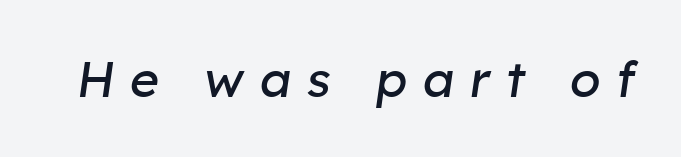
The image shows 50 px regular-weight type, italic (leaning right); set unusually wide letter spacing (+0.31 em), not underlined; low stroke contrast and a medium x-height.
